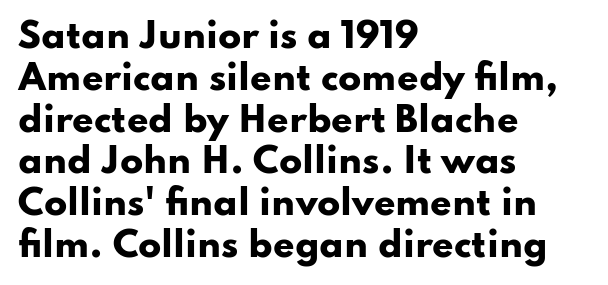
Q: Is the text bold? A: Yes.
Q: Is the text italic (slanted)? A: No, it is upright.
Q: Is the typeface a serif or a sans-serif typeface? A: Sans-serif.
Q: Is the text underlined? A: No.
Q: How is the paragraph aligned? A: Left-aligned.
Q: Is the spacing between letters normal or unusually wide? A: Normal.
Q: Width (condensed, normal, or wide)? A: Wide.
Q: Stroke contrast? A: Low.
Q: x-height? A: Small.
Q: Monospaced? A: No.
